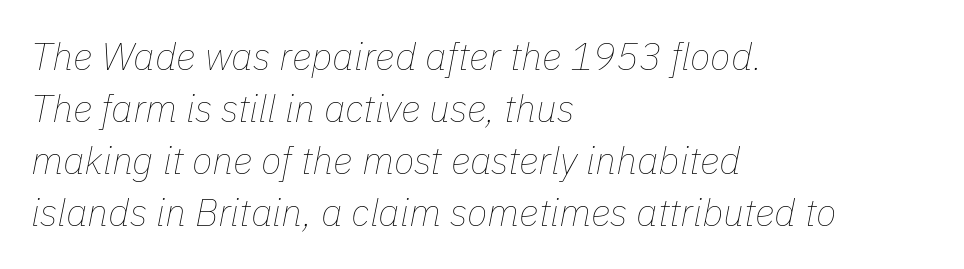
{"italic": "yes", "lean": "right", "slant_degrees": 11, "bold": "no", "weight": "thin", "width": "normal", "stroke_contrast": "low", "x_height": "medium", "monospaced": "no", "underline": "no", "align": "left", "line_spacing": "normal", "line_spacing_ratio": 1.37, "letter_spacing": "normal", "letter_spacing_em": 0.0, "glyph_px": 38}
